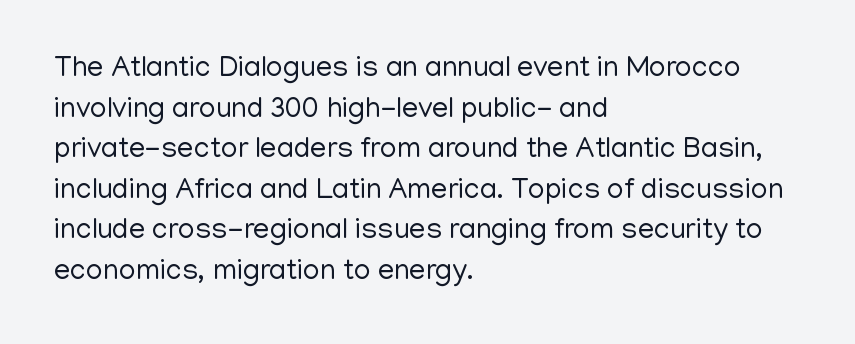
The image shows 29 px regular-weight sans-serif type, upright; set left-aligned, normal line spacing (1.4x), normal letter spacing, not underlined; low stroke contrast and a medium x-height.
